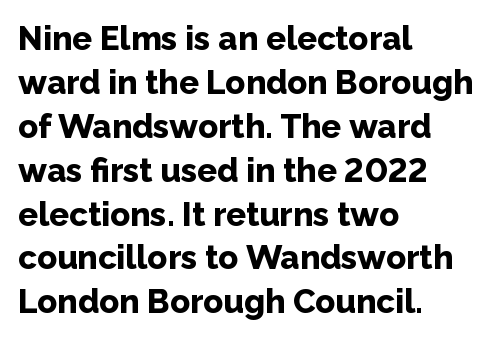
The image shows 33 px bold sans-serif type, upright; set left-aligned, normal line spacing (1.33x), normal letter spacing, not underlined; low stroke contrast and a medium x-height.
